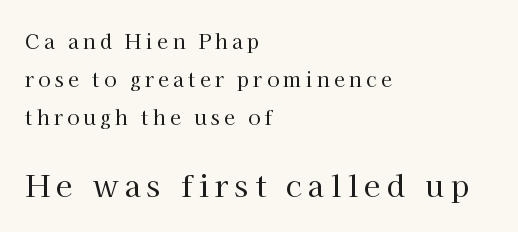
Q: Is the text bold? A: No.
Q: Is the text italic (slanted)? A: No, it is upright.
Q: Is the typeface a serif or a sans-serif typeface? A: Serif.
Q: Is the text underlined? A: No.
Q: How is the paragraph aligned? A: Left-aligned.
Q: Is the spacing between letters normal or unusually wide? A: Unusually wide.
Q: Which block of text is set in a larger size, the first (top) or the second (bottom)? A: The second (bottom) one.
Q: Width (condensed, normal, or wide)? A: Normal.
Q: Stroke contrast? A: High.
Q: x-height? A: Medium.
Q: Monospaced? A: No.
